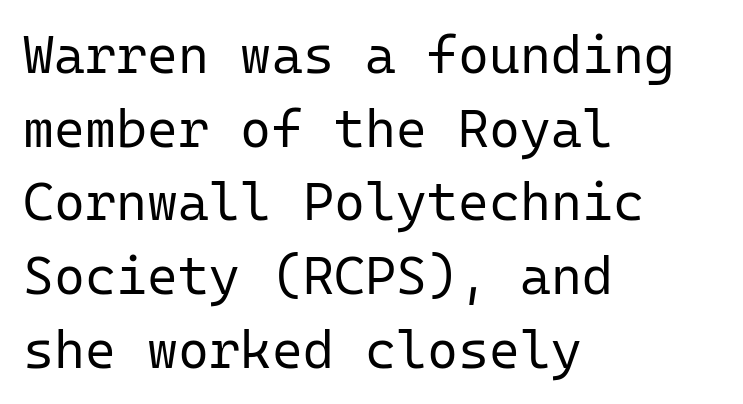
Q: Is the text bold? A: No.
Q: Is the text italic (slanted)? A: No, it is upright.
Q: Is the typeface a serif or a sans-serif typeface? A: Sans-serif.
Q: Is the text underlined? A: No.
Q: How is the paragraph aligned? A: Left-aligned.
Q: Is the spacing between letters normal or unusually wide? A: Normal.
Q: Is the spacing between lines tight, normal or loose? A: Normal.
Q: Width (condensed, normal, or wide)? A: Normal.
Q: Stroke contrast? A: Low.
Q: x-height? A: Medium.
Q: Monospaced? A: Yes.
